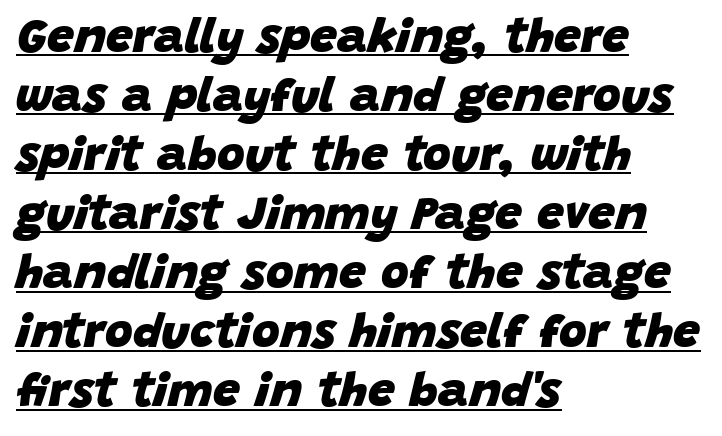
The image shows 48 px heavy type, italic (leaning right); set left-aligned, line spacing 1.23x, normal letter spacing, underlined; low stroke contrast and a large x-height.
